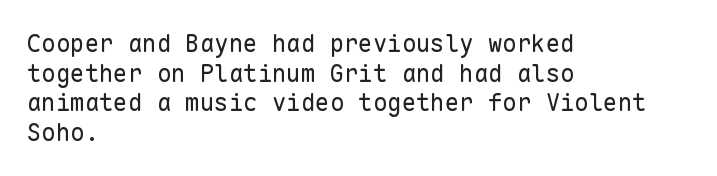
{"italic": "no", "bold": "no", "underline": "no", "align": "left", "line_spacing_ratio": 1.23, "letter_spacing": "normal", "letter_spacing_em": 0.0, "glyph_px": 24}
